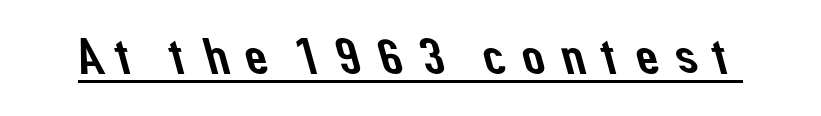
The image shows 51 px sans-serif type; set unusually wide letter spacing (+0.22 em), underlined; low stroke contrast and a medium x-height.
